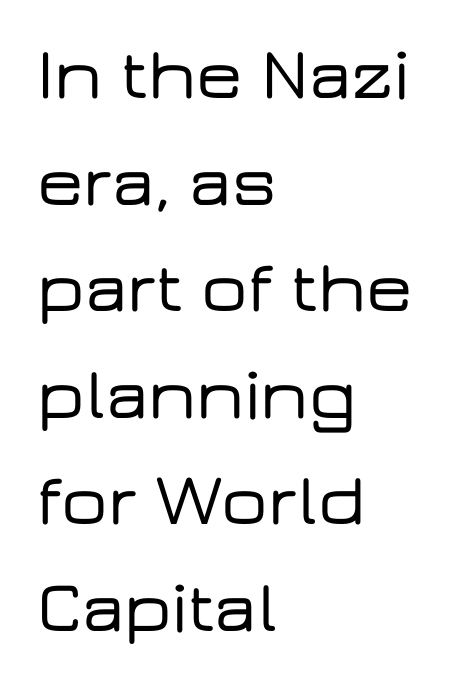
The image shows 73 px wide sans-serif type, upright; set left-aligned, normal line spacing (1.46x), normal letter spacing, not underlined; low stroke contrast and a medium x-height.
